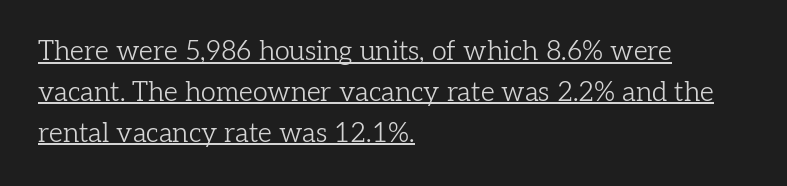
{"italic": "no", "bold": "no", "underline": "yes", "align": "left", "line_spacing": "normal", "line_spacing_ratio": 1.51, "letter_spacing": "normal", "letter_spacing_em": 0.0, "glyph_px": 27}
